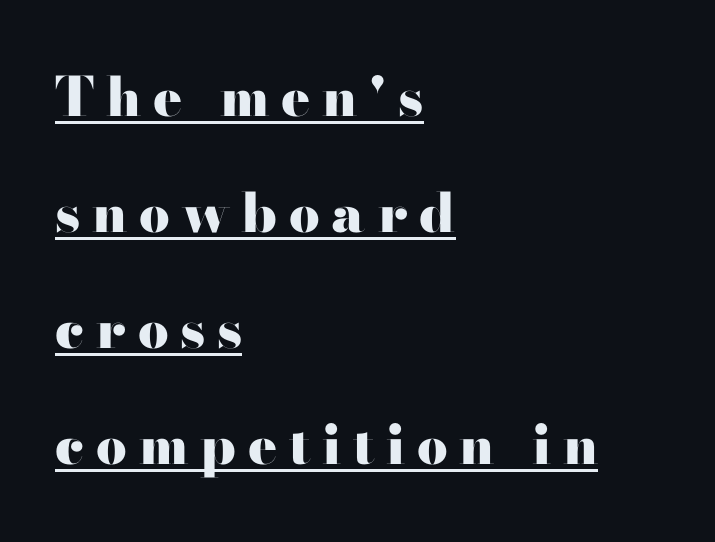
Think of a printed novel: that variable character pitch is what you see here. To sum up the face: it has serifs. The face used here appears with an underline applied. Observe the wide spacing: letters keep a clear distance from each other. Summary of weight: heavy, a full bold.
